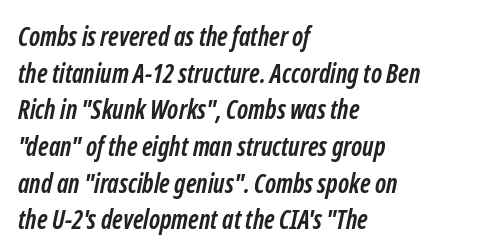
Quick note: interline space is typical. This rendering leaves character spacing at its baseline value. The characters look thick and weighty, a clear bold. The foot of each line stays bare and open. This sample is left-justified, so line endings fall wherever the words run out.
